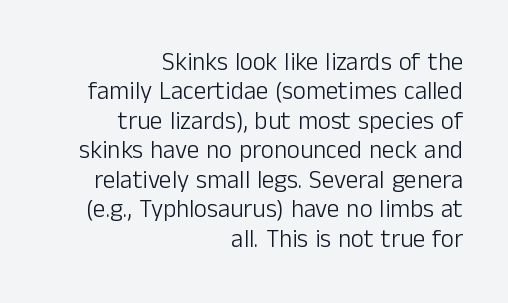
The image shows 25 px text type, upright; set right-aligned, line spacing 1.18x, normal letter spacing, not underlined.
